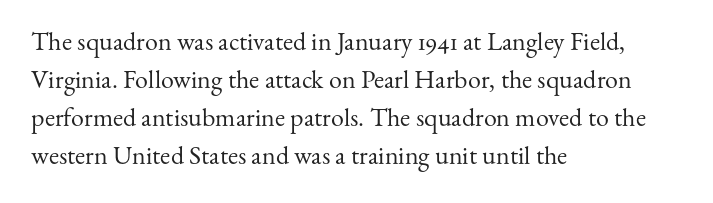
The image shows 26 px text type, upright; set left-aligned, normal line spacing (1.46x), normal letter spacing, not underlined.
